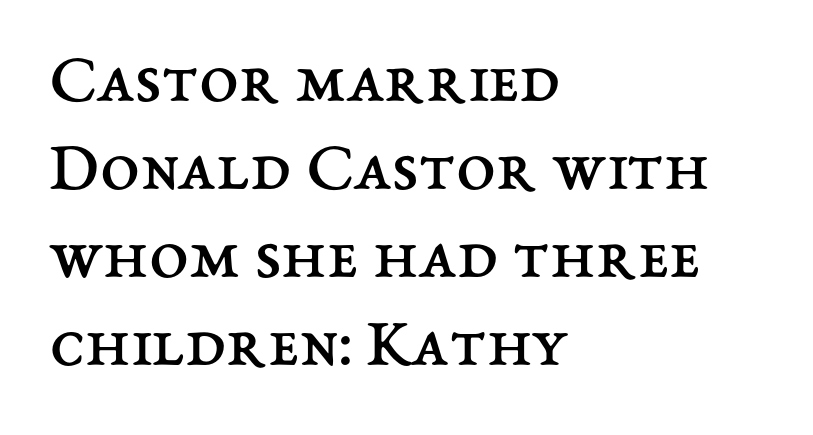
The compositor pushed each line to the left boundary. The strip under each line holds only bare page. No letter is thick-stroked: the sample isn't bold. Tall strokes in this sample are plumb rather than angled. This sample has the flowing, uneven cadence of proportional lettering.
